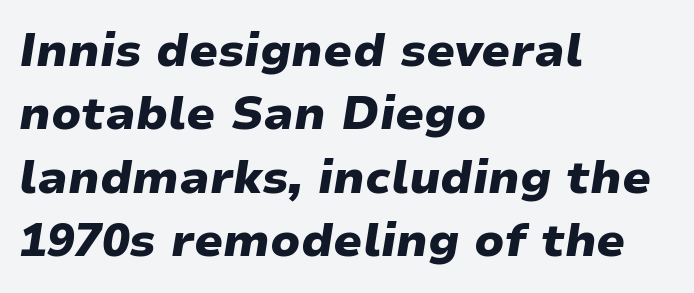
Character widths vary here, with narrow letters taking less room than wide ones. Notice how the passage keeps a crisp vertical edge on the left only. This sample uses plain, unmodified letter spacing. The glyphs are unaccompanied by any horizontal stroke below them.
